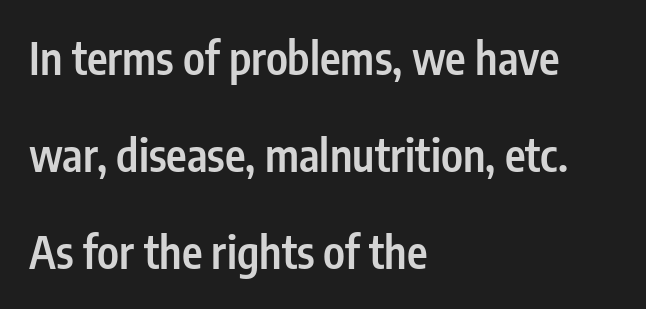
Q: Is the text bold? A: Semi-bold.
Q: Is the text italic (slanted)? A: No, it is upright.
Q: Is the typeface a serif or a sans-serif typeface? A: Sans-serif.
Q: Is the text underlined? A: No.
Q: How is the paragraph aligned? A: Left-aligned.
Q: Is the spacing between letters normal or unusually wide? A: Normal.
Q: Is the spacing between lines tight, normal or loose? A: Loose.
Q: Width (condensed, normal, or wide)? A: Condensed.
Q: Stroke contrast? A: Low.
Q: x-height? A: Medium.
Q: Monospaced? A: No.
